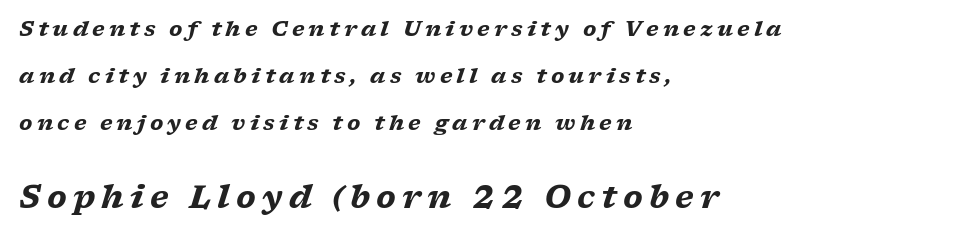
The image shows 31 px heavy, wide serif type, italic (leaning right); set left-aligned, loose line spacing (2.23x), unusually wide letter spacing (+0.2 em), not underlined; the second (bottom) block is 1.48x larger; low stroke contrast and a medium x-height.
